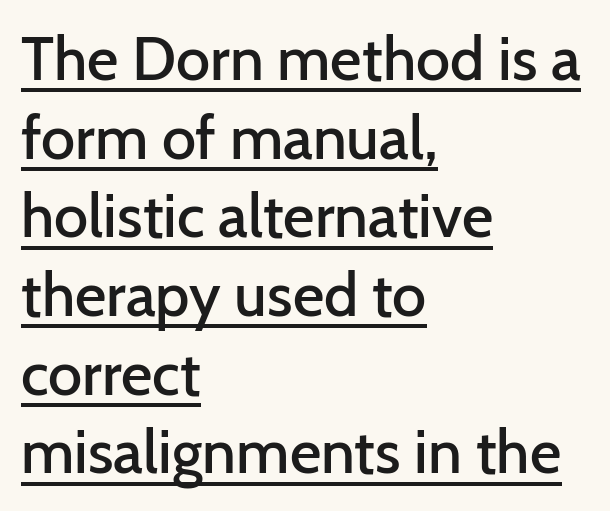
Q: Is the text bold? A: Semi-bold.
Q: Is the text italic (slanted)? A: No, it is upright.
Q: Is the typeface a serif or a sans-serif typeface? A: Sans-serif.
Q: Is the text underlined? A: Yes.
Q: How is the paragraph aligned? A: Left-aligned.
Q: Is the spacing between letters normal or unusually wide? A: Normal.
Q: Is the spacing between lines tight, normal or loose? A: Normal.
Q: Width (condensed, normal, or wide)? A: Normal.
Q: Stroke contrast? A: Low.
Q: x-height? A: Medium.
Q: Monospaced? A: No.
